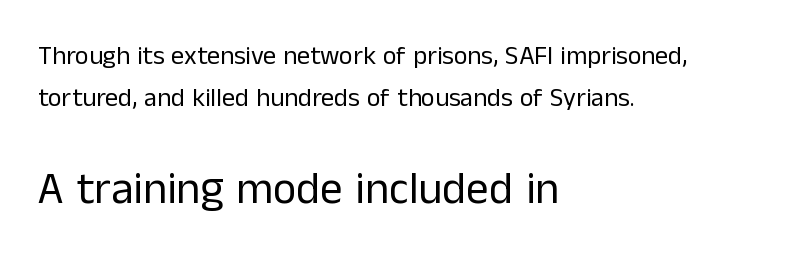
The image shows 45 px regular-weight sans-serif type, upright; set left-aligned, normal line spacing (1.61x), normal letter spacing, not underlined; the second (bottom) block is 1.73x larger; low stroke contrast and a medium x-height.
